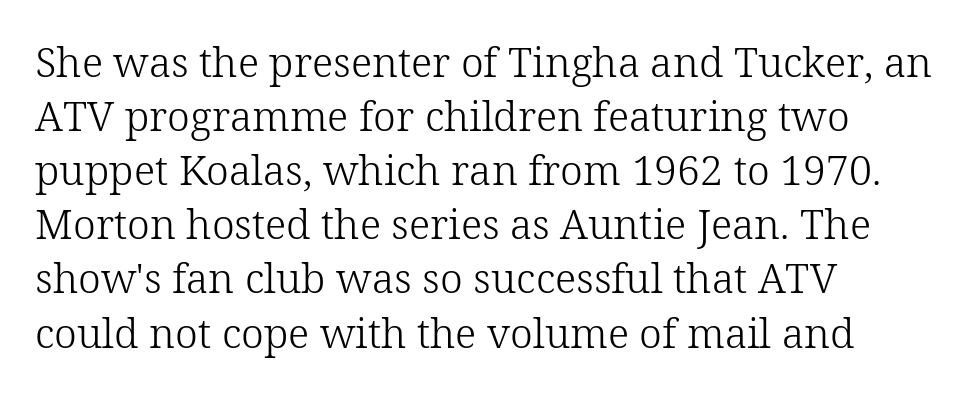
Check under the words: just untouched page. These lines are set flush left with a ragged right edge. The letterforms sit shoulder to shoulder at normal distance. The text was rendered using a seriffed face with decorative stroke endings. A roman cut, with each character standing at attention. Leading: standard.
